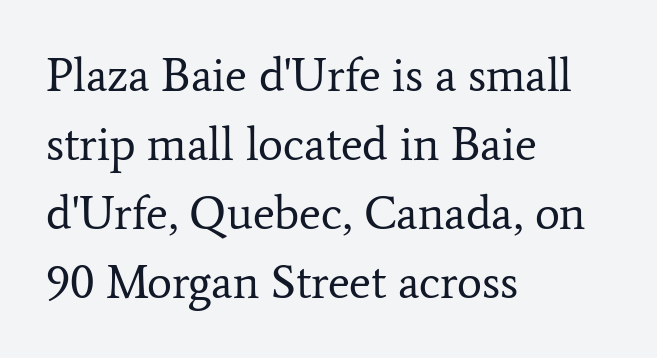
{"serif": "yes", "italic": "no", "bold": "no", "weight": "regular", "width": "normal", "stroke_contrast": "low", "x_height": "medium", "monospaced": "no", "underline": "no", "align": "left", "line_spacing": "normal", "line_spacing_ratio": 1.47, "letter_spacing": "normal", "letter_spacing_em": 0.0, "glyph_px": 47}
